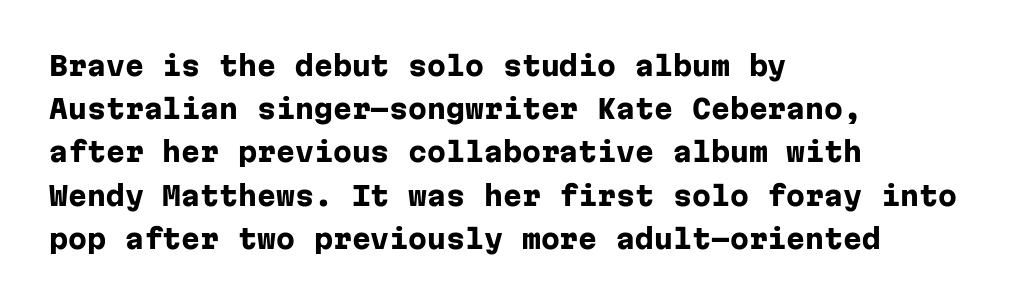
{"italic": "no", "bold": "yes", "underline": "no", "align": "left", "line_spacing": "normal", "line_spacing_ratio": 1.6, "letter_spacing": "normal", "letter_spacing_em": 0.0, "glyph_px": 27}
